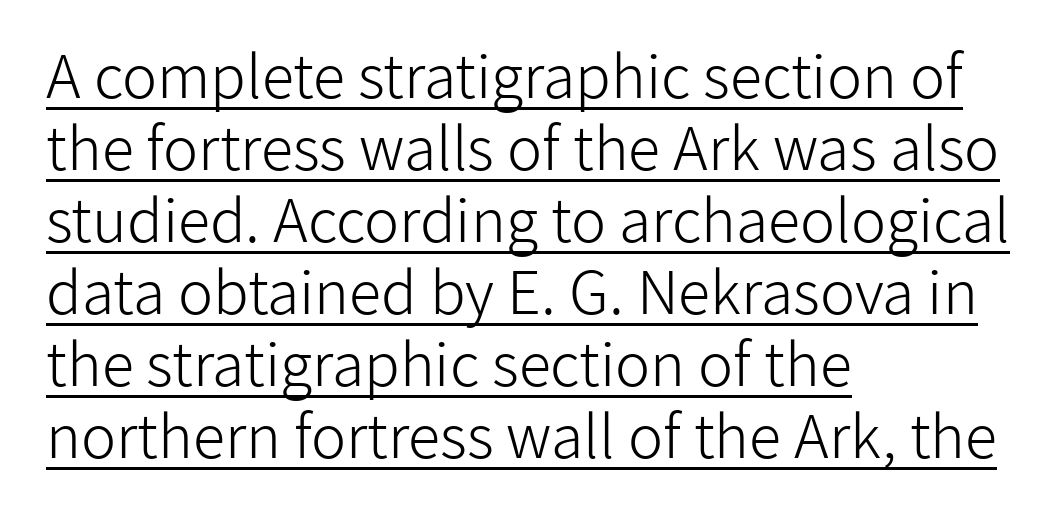
The image shows 59 px light sans-serif type, upright; set left-aligned, line spacing 1.22x, normal letter spacing, underlined; low stroke contrast and a medium x-height.
